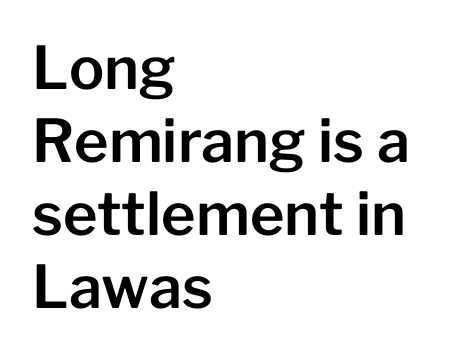
The image shows 59 px sans-serif type, upright; set left-aligned, line spacing 1.24x, normal letter spacing, not underlined; low stroke contrast and a medium x-height.
